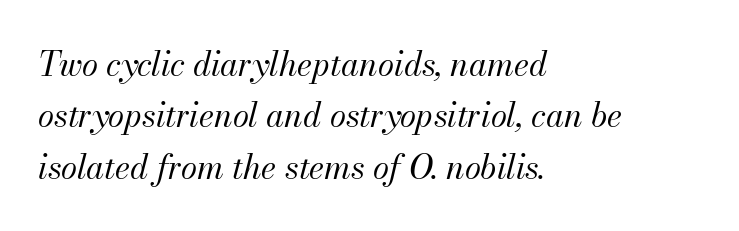
The image shows 33 px regular-weight type, italic (leaning right); set left-aligned, normal line spacing (1.56x), normal letter spacing, not underlined; medium stroke contrast and a small x-height.
